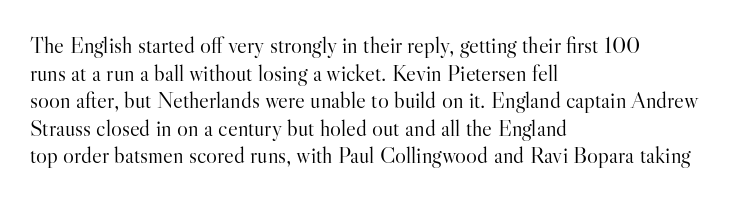
Unlike italic type, these characters show no tilt at all. The string is rendered with underlining switched off. The lines are quadded left. Tracking here is standard; glyphs follow each other at the usual distance. The letters look calm and open, with moderate or lighter stems.
